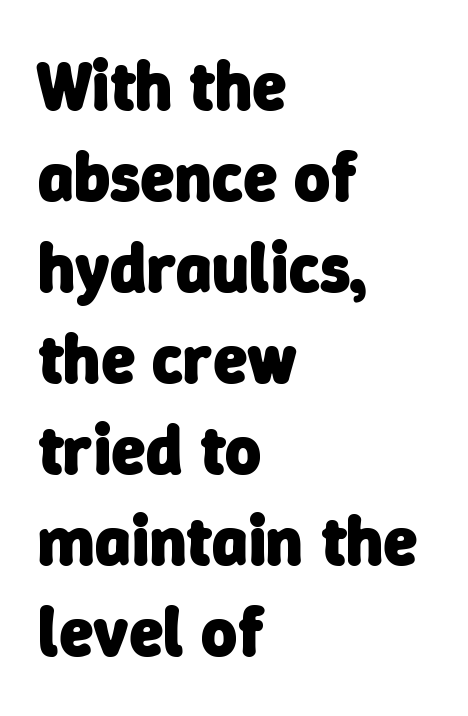
The image shows 69 px heavy sans-serif type; set left-aligned, normal line spacing (1.32x), normal letter spacing, not underlined; low stroke contrast and a medium x-height.
